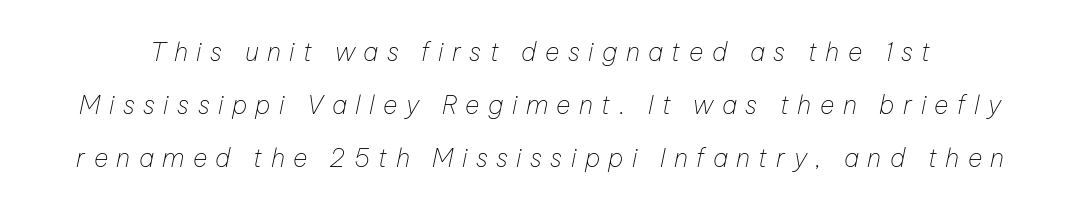
The image shows 25 px text type, italic (leaning right); set loose line spacing (2.13x), unusually wide letter spacing (+0.34 em), not underlined.
